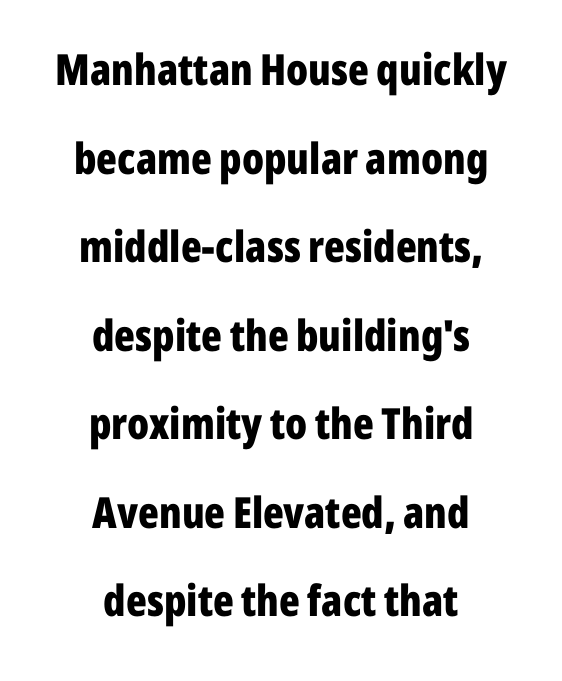
Q: Is the text bold? A: Yes.
Q: Is the text italic (slanted)? A: No, it is upright.
Q: Is the typeface a serif or a sans-serif typeface? A: Sans-serif.
Q: Is the text underlined? A: No.
Q: How is the paragraph aligned? A: Centered.
Q: Is the spacing between letters normal or unusually wide? A: Normal.
Q: Is the spacing between lines tight, normal or loose? A: Loose.
Q: Width (condensed, normal, or wide)? A: Condensed.
Q: Stroke contrast? A: Low.
Q: x-height? A: Medium.
Q: Monospaced? A: No.
